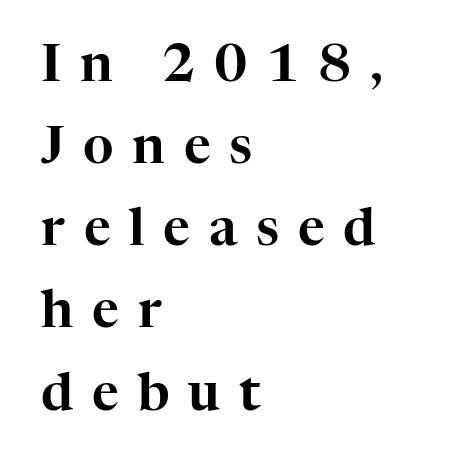
One glance says typical: line gaps are just what's usual. Are there feet on the stems? There are — it's a serif. Line starts are locked; line ends wander. Here the designer chose a conventional face with non-uniform glyph widths. Is the letter spacing exaggerated? Yes — the characters are pushed far apart.
